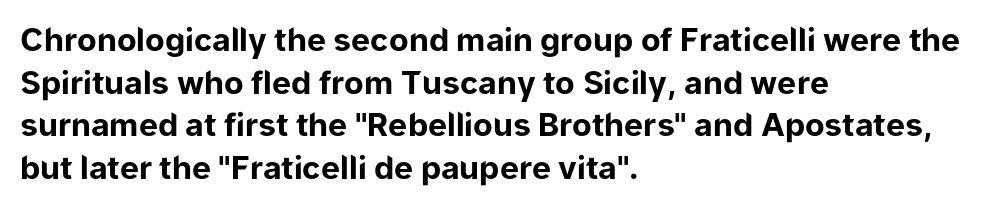
Q: Is the text bold? A: Yes.
Q: Is the text italic (slanted)? A: No, it is upright.
Q: Is the typeface a serif or a sans-serif typeface? A: Sans-serif.
Q: Is the text underlined? A: No.
Q: How is the paragraph aligned? A: Left-aligned.
Q: Is the spacing between letters normal or unusually wide? A: Normal.
Q: Is the spacing between lines tight, normal or loose? A: Normal.
Q: Width (condensed, normal, or wide)? A: Normal.
Q: Stroke contrast? A: Low.
Q: x-height? A: Medium.
Q: Monospaced? A: No.
